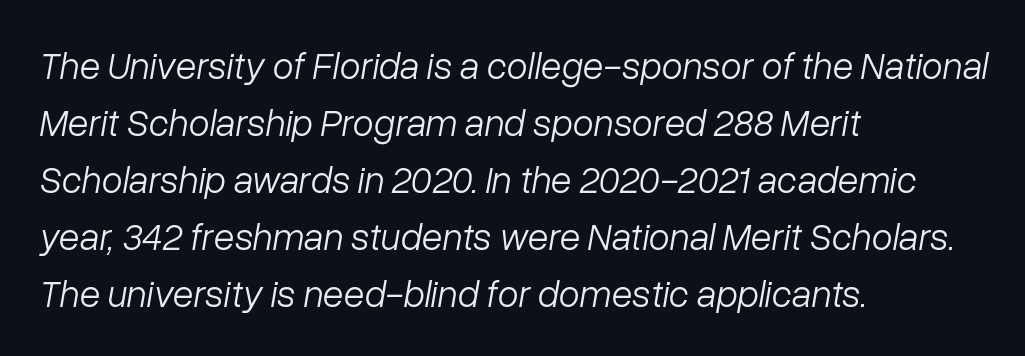
{"italic": "yes", "lean": "right", "slant_degrees": 10, "bold": "no", "weight": "light", "width": "normal", "stroke_contrast": "low", "x_height": "medium", "monospaced": "no", "underline": "no", "align": "left", "line_spacing": "normal", "line_spacing_ratio": 1.5, "letter_spacing": "normal", "letter_spacing_em": 0.0, "glyph_px": 38}
